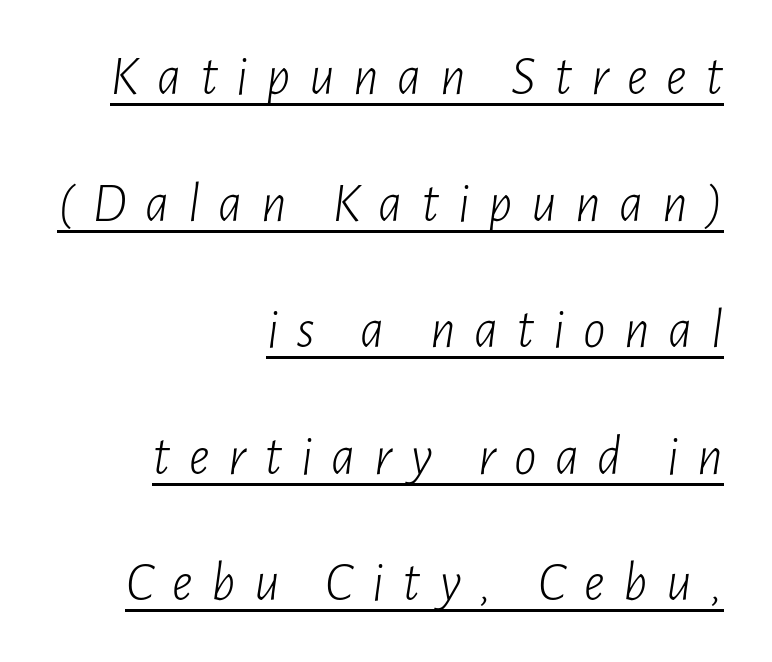
The image shows 56 px light, condensed type, italic (leaning right); set right-aligned, loose line spacing (2.26x), unusually wide letter spacing (+0.33 em), underlined; low stroke contrast and a medium x-height.
